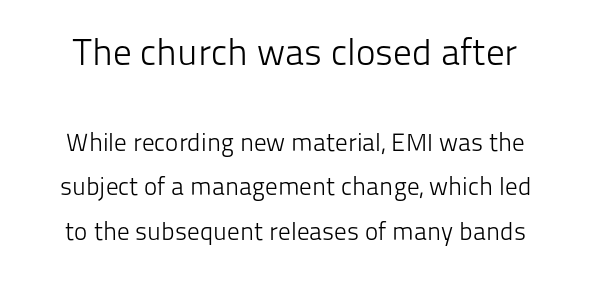
{"serif": "no", "italic": "no", "bold": "no", "weight": "light", "width": "normal", "stroke_contrast": "low", "x_height": "medium", "monospaced": "no", "underline": "no", "line_spacing_ratio": 1.77, "letter_spacing": "normal", "letter_spacing_em": 0.0, "larger_block": "first", "size_ratio": 1.48, "glyph_px": 37}
